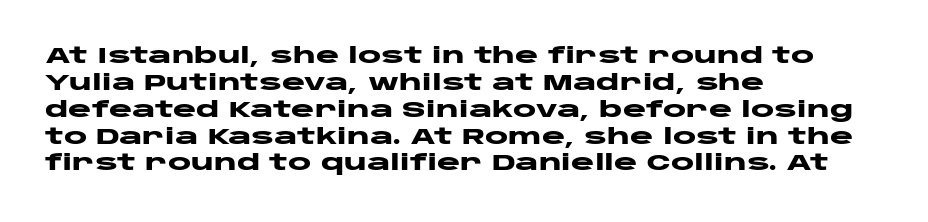
A typesetter would mark this as roman, not italic. What stands out about the letter spacing? Nothing — it is the standard amount. The baseline area is clear. Caption: bold face, heavy strokes.
